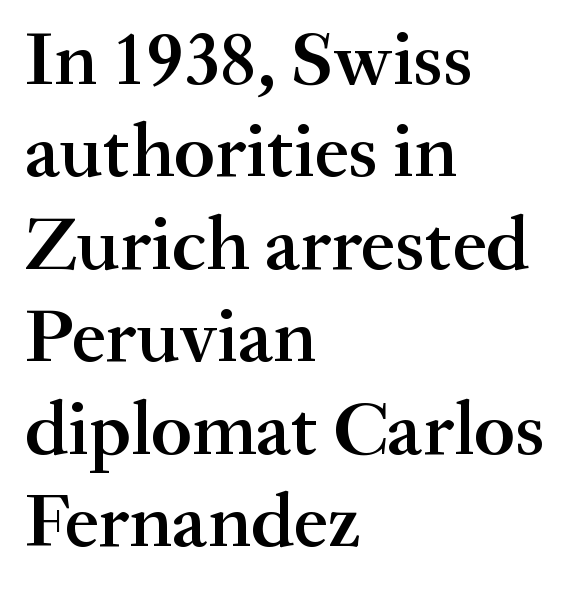
Q: Is the text bold? A: Semi-bold.
Q: Is the text italic (slanted)? A: No, it is upright.
Q: Is the typeface a serif or a sans-serif typeface? A: Serif.
Q: Is the text underlined? A: No.
Q: How is the paragraph aligned? A: Left-aligned.
Q: Is the spacing between letters normal or unusually wide? A: Normal.
Q: Width (condensed, normal, or wide)? A: Normal.
Q: Stroke contrast? A: Medium.
Q: x-height? A: Small.
Q: Monospaced? A: No.
